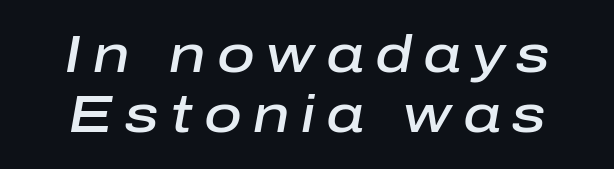
Look at the tracking — it's clearly loosened, letters drifting apart. On the weight axis this lands at semibold, roughly 600. Is this a fixed-width face? No — the glyphs have proportional, varying widths. The designer dialed line spacing down below the default.
